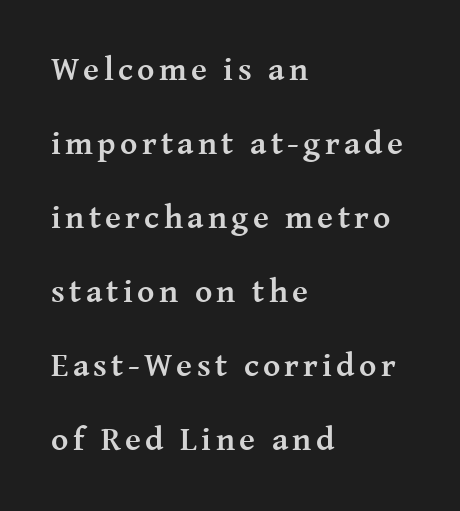
The image shows 33 px semibold serif type, upright; set left-aligned, loose line spacing (2.24x), not underlined; medium stroke contrast and a medium x-height.
